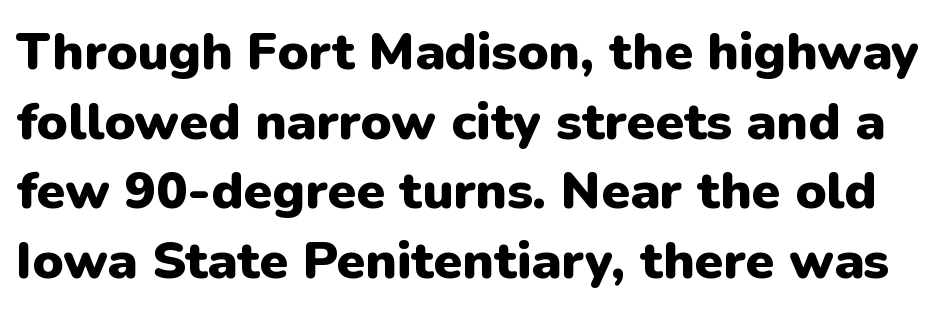
Every stem runs plumb, perpendicular to the baseline. The zone under the glyphs is completely vacant. The face used here has the dense, thick strokes of a bold. I'd call this a sans setting — the letters go barefoot.
